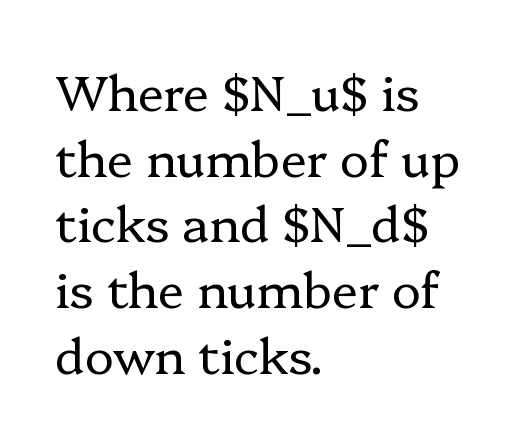
{"serif": "yes", "italic": "no", "bold": "no", "weight": "regular", "width": "normal", "stroke_contrast": "low", "x_height": "medium", "monospaced": "no", "underline": "no", "align": "left", "line_spacing": "normal", "line_spacing_ratio": 1.34, "letter_spacing": "normal", "letter_spacing_em": 0.0, "glyph_px": 49}
